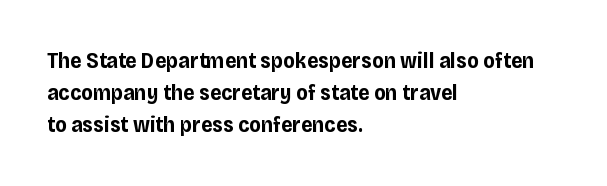
Q: Is the text bold? A: Yes.
Q: Is the text italic (slanted)? A: No, it is upright.
Q: Is the text underlined? A: No.
Q: How is the paragraph aligned? A: Left-aligned.
Q: Is the spacing between letters normal or unusually wide? A: Normal.
Q: Is the spacing between lines tight, normal or loose? A: Normal.
